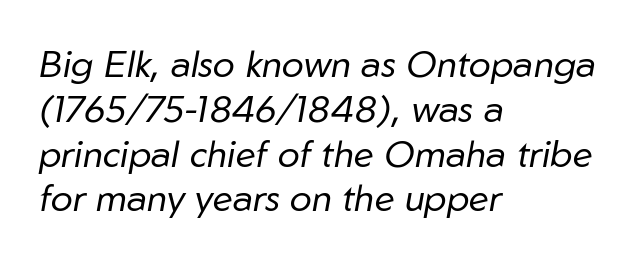
The image shows 37 px regular-weight type, italic (leaning right); set left-aligned, line spacing 1.21x, normal letter spacing, not underlined; low stroke contrast and a medium x-height.
